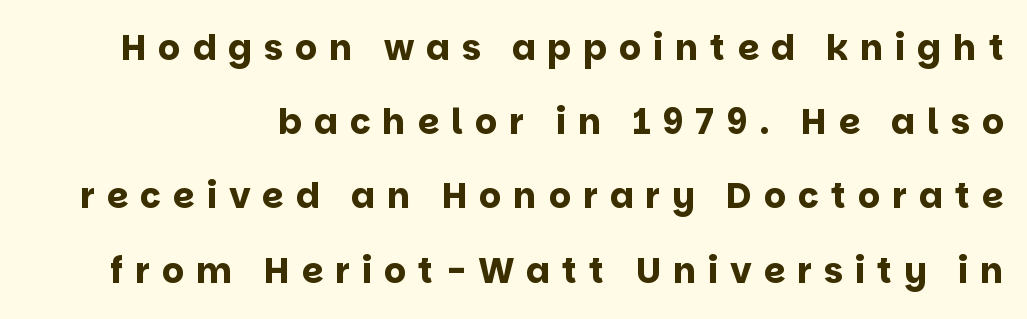
{"serif": "no", "italic": "no", "bold": "yes", "weight": "bold", "width": "normal", "stroke_contrast": "low", "x_height": "large", "monospaced": "no", "underline": "no", "line_spacing": "loose", "line_spacing_ratio": 2.12, "letter_spacing": "wide", "letter_spacing_em": 0.34, "glyph_px": 35}
